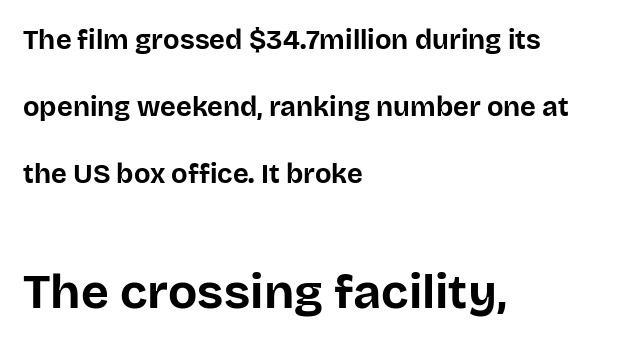
Words appear dense and cohesive because spacing is normal. The more generous point size was reserved for the lower chunk. Loosely led — the rows are spread out. The passage is arranged the way most books set body copy — flush left. Each row of text sits above clean, open space.
